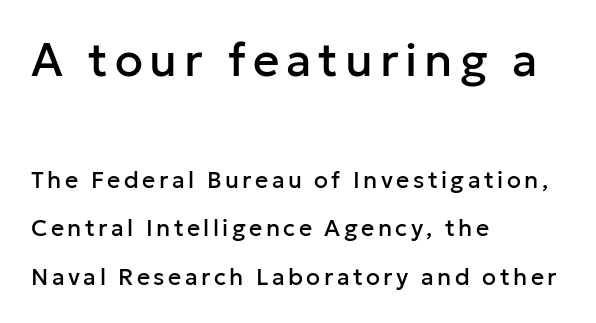
The image shows 46 px sans-serif type, upright; set left-aligned, loose line spacing (2.11x), not underlined; the first (top) block is 2.0x larger; low stroke contrast and a medium x-height.
